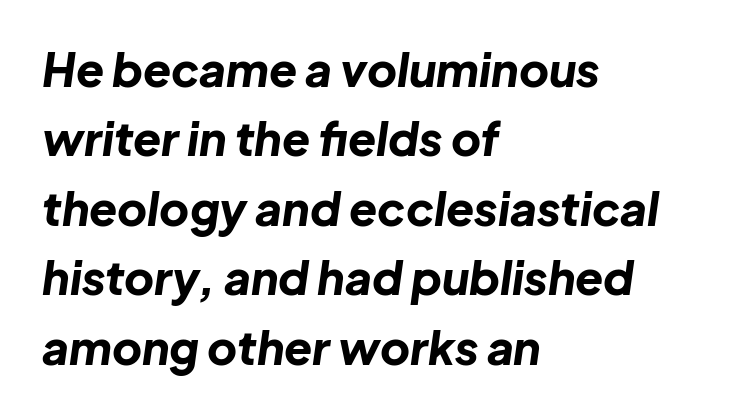
Q: Is the text bold? A: Yes.
Q: Is the text italic (slanted)? A: Yes, it leans right by about 8 degrees.
Q: Is the text underlined? A: No.
Q: How is the paragraph aligned? A: Left-aligned.
Q: Is the spacing between letters normal or unusually wide? A: Normal.
Q: Is the spacing between lines tight, normal or loose? A: Normal.
Q: Width (condensed, normal, or wide)? A: Normal.
Q: Stroke contrast? A: Low.
Q: x-height? A: Medium.
Q: Monospaced? A: No.
